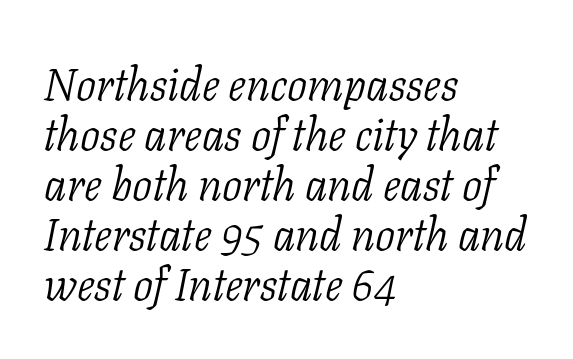
{"serif": "yes", "italic": "yes", "lean": "right", "slant_degrees": 11, "bold": "no", "weight": "light", "width": "normal", "stroke_contrast": "low", "x_height": "medium", "monospaced": "no", "underline": "no", "align": "left", "line_spacing": "tight", "line_spacing_ratio": 1.11, "letter_spacing": "normal", "letter_spacing_em": 0.0, "glyph_px": 45}
